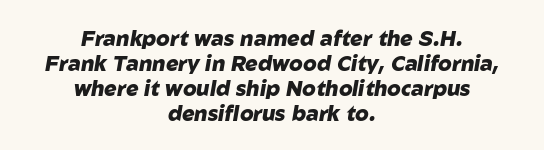
A clean baseline with only descenders dipping below it. The sample has been set heavy, in full bold. Visually the block forms a symmetrical silhouette, jagged on both flanks. The whole block is typeset with a tilt. The letters sit at their default tracking, neither squeezed nor spread.
